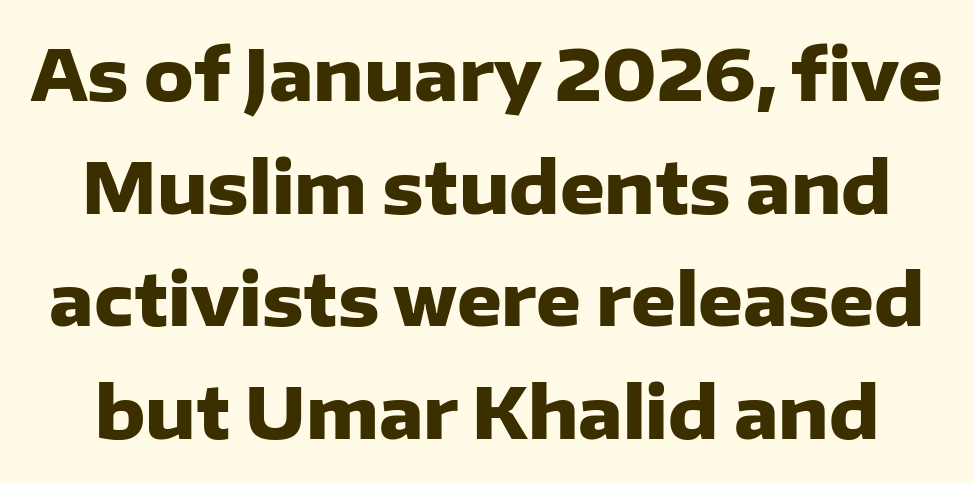
{"serif": "no", "italic": "no", "bold": "yes", "weight": "heavy", "width": "normal", "stroke_contrast": "low", "x_height": "medium", "monospaced": "no", "underline": "no", "line_spacing": "normal", "line_spacing_ratio": 1.61, "letter_spacing": "normal", "letter_spacing_em": 0.0, "glyph_px": 70}
